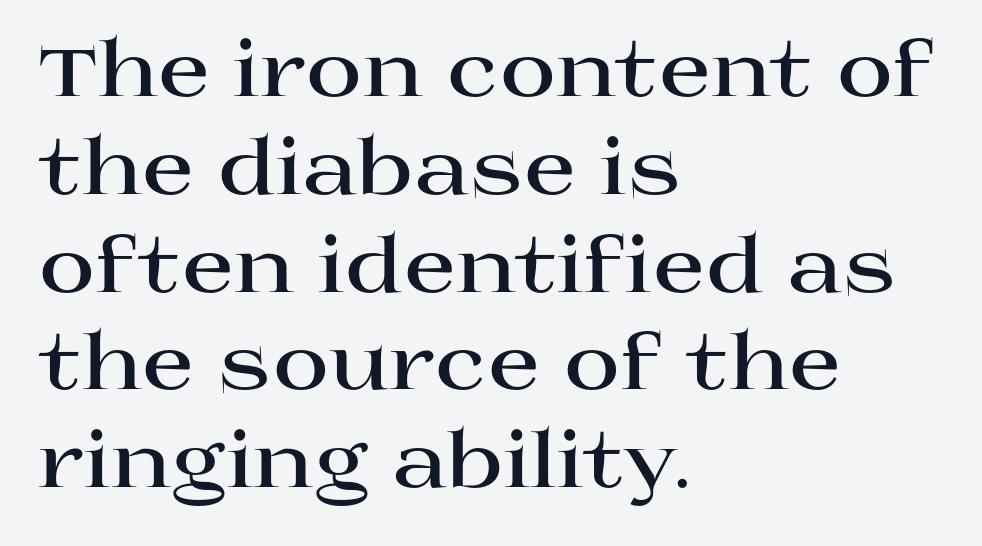
Letters rest on an invisible, unmarked baseline. You could not count columns in this text — the font is proportionally spaced. One glance says typical: line gaps are just what's usual. Does the type have serifs? Yes, each stem ends in a small foot. Words appear dense and cohesive because spacing is normal.
